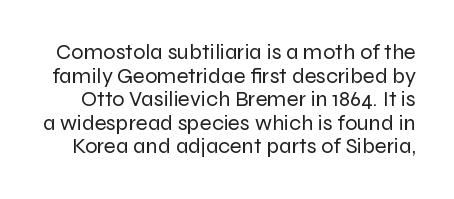
{"italic": "no", "bold": "no", "underline": "no", "line_spacing": "tight", "line_spacing_ratio": 1.07, "letter_spacing": "normal", "letter_spacing_em": 0.0, "glyph_px": 22}
